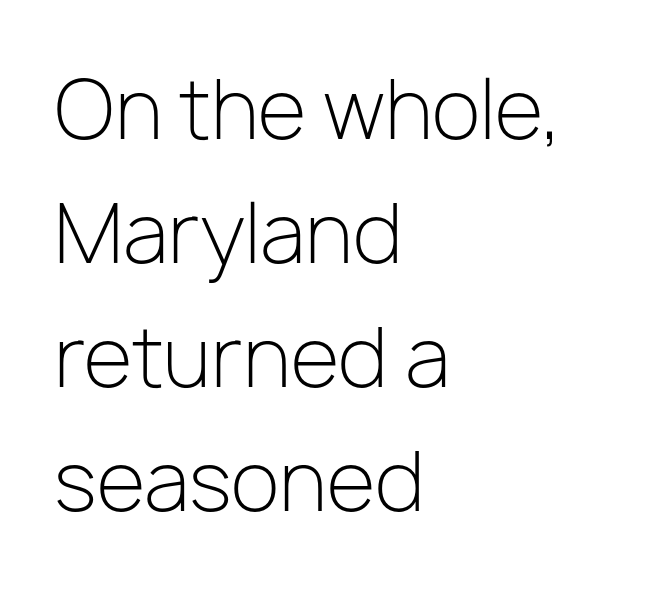
The image shows 80 px light sans-serif type, upright; set left-aligned, normal line spacing (1.55x), normal letter spacing, not underlined; low stroke contrast and a medium x-height.
